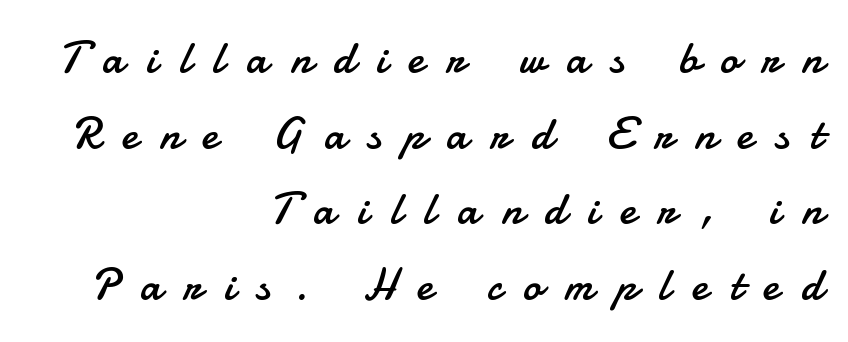
Which margin do the lines hug? The right one — the left edge is uneven. Successive baselines arrive at the customary interval. Is the letter spacing exaggerated? Yes — the characters are pushed far apart. To sum up the face: it is a sans, with no serifs.
